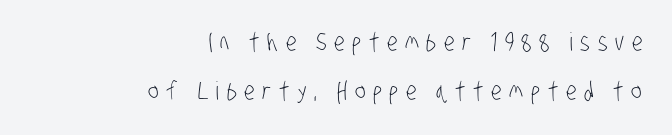
Bold? No — there's no thickening of the strokes. Caption: multi-line text, flush right, ragged left. Glance below the letters and you will spot only blank space. The face used here is rendered with a markedly widened letterfit. Notice the wide empty band between every row — that's loose leading.
